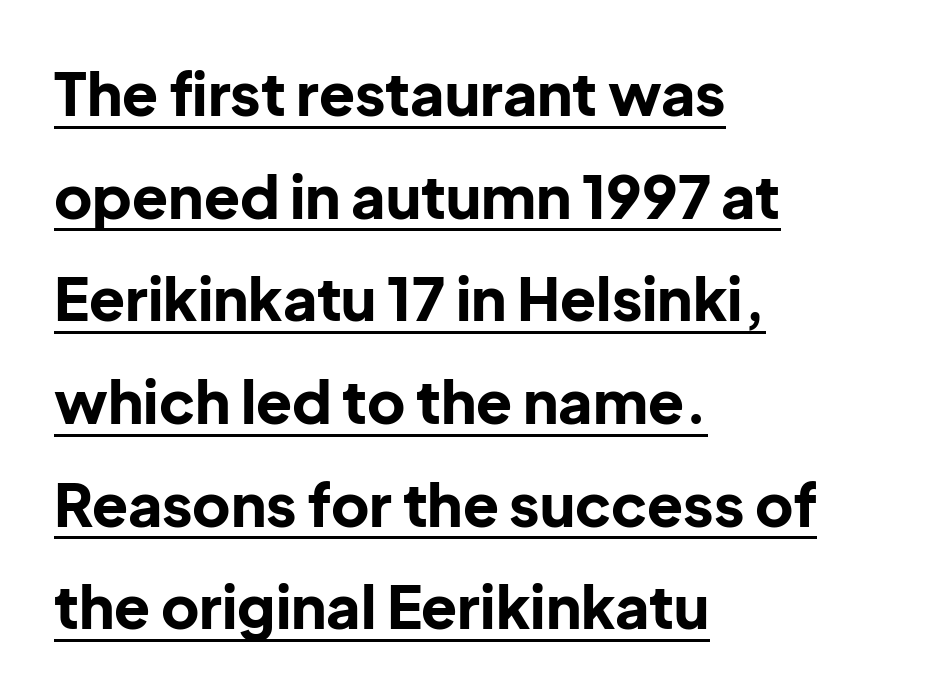
{"serif": "no", "italic": "no", "bold": "yes", "weight": "bold", "width": "normal", "stroke_contrast": "low", "x_height": "medium", "monospaced": "no", "underline": "yes", "align": "left", "line_spacing_ratio": 1.74, "letter_spacing": "normal", "letter_spacing_em": 0.0, "glyph_px": 59}
